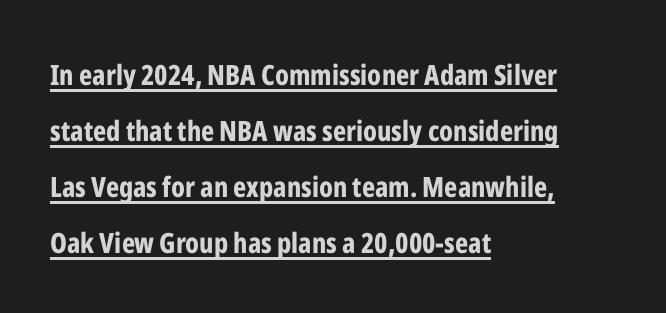
The image shows 28 px bold, condensed sans-serif type, upright; set left-aligned, loose line spacing (2.0x), normal letter spacing, underlined; low stroke contrast and a medium x-height.
